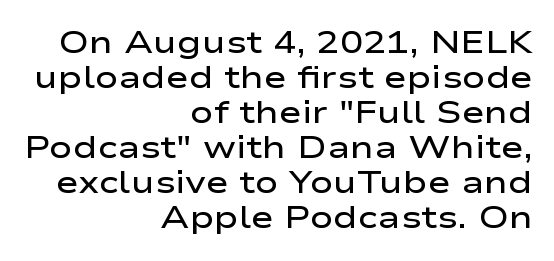
If you drew a ruler down the right edge, every line would touch it. Characters follow at the spacing the type designer built in. Heft: intermediate — a semibold. One glance says dense: line gaps are narrower than usual. A typesetter would mark this as roman, not italic. A clean baseline with only descenders dipping below it.
